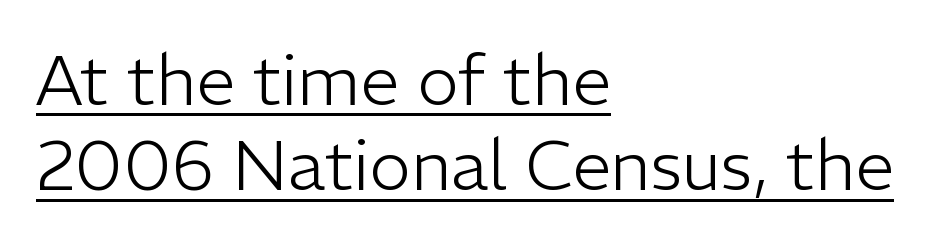
Tall strokes in this sample are plumb rather than angled. Does a line run under the words? Yes, clearly. The paragraph shown leans on its left margin. Look at the tracking — it's just the regular setting, nothing added. Typographically, this falls in the sans-serif category. Summary of weight: not heavy and not bold.
